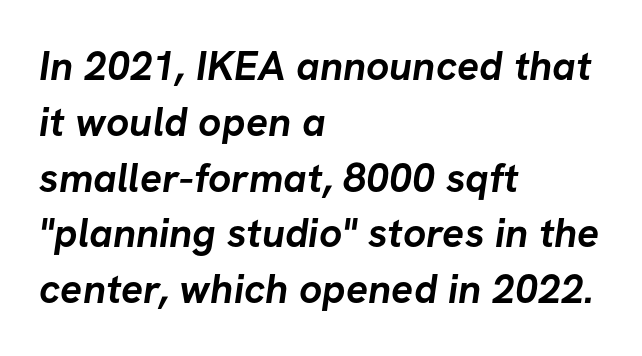
The image shows 41 px semibold sans-serif type; set left-aligned, normal line spacing (1.36x), normal letter spacing, not underlined; low stroke contrast and a medium x-height.
